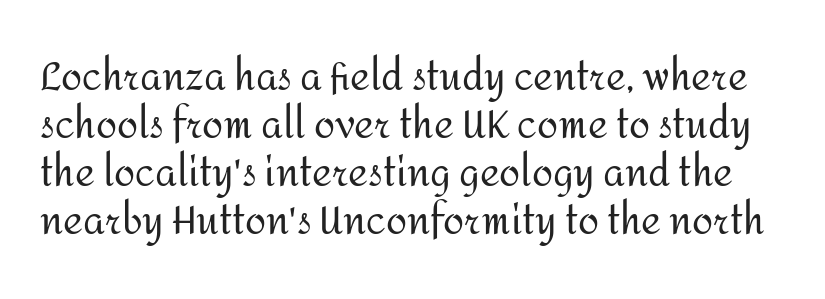
The image shows 38 px regular-weight sans-serif type, upright; set normal line spacing (1.26x), normal letter spacing, not underlined; medium stroke contrast and a medium x-height.
